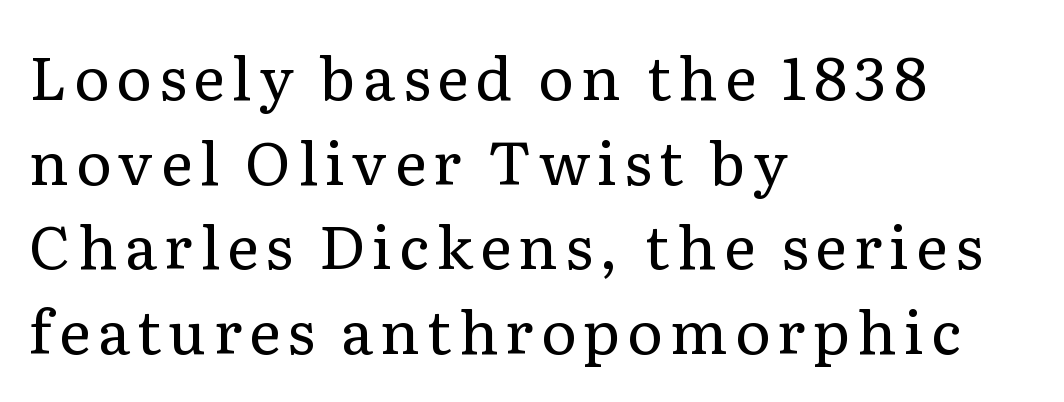
{"serif": "yes", "italic": "no", "bold": "no", "weight": "regular", "width": "normal", "stroke_contrast": "low", "x_height": "medium", "monospaced": "no", "underline": "no", "align": "left", "line_spacing": "normal", "line_spacing_ratio": 1.41, "glyph_px": 60}
